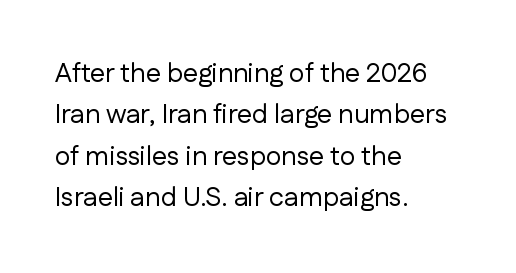
The image shows 27 px text type, upright; set left-aligned, normal line spacing (1.53x), normal letter spacing, not underlined.
